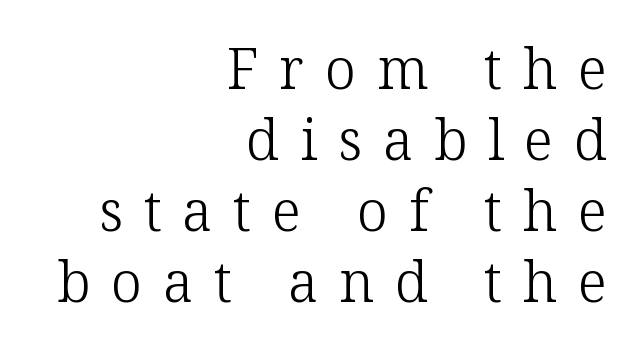
Q: Is the text bold? A: No.
Q: Is the text italic (slanted)? A: No, it is upright.
Q: Is the typeface a serif or a sans-serif typeface? A: Serif.
Q: Is the text underlined? A: No.
Q: How is the paragraph aligned? A: Right-aligned.
Q: Is the spacing between letters normal or unusually wide? A: Unusually wide.
Q: Is the spacing between lines tight, normal or loose? A: Normal.
Q: Width (condensed, normal, or wide)? A: Normal.
Q: Stroke contrast? A: Low.
Q: x-height? A: Medium.
Q: Monospaced? A: No.
